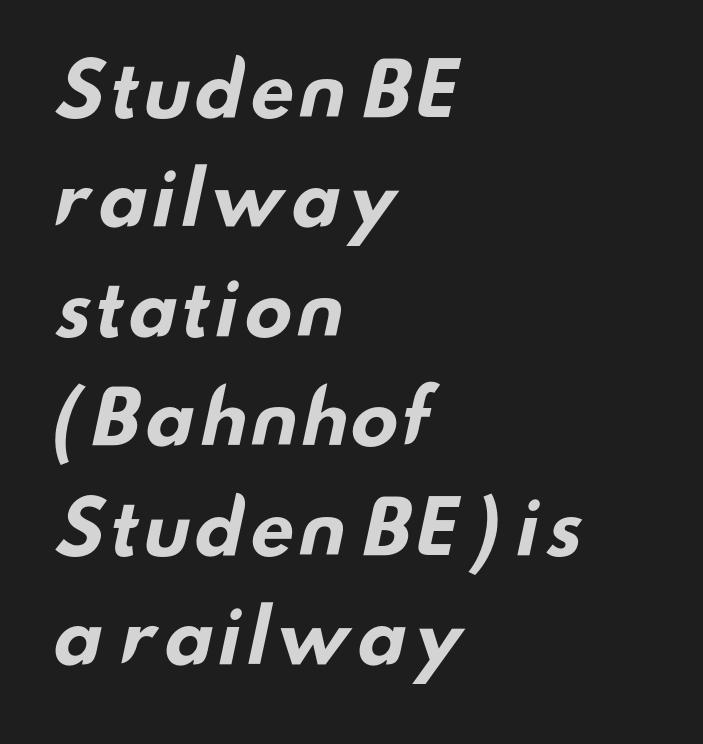
The image shows 73 px bold, wide sans-serif type; set left-aligned, normal line spacing (1.5x), normal letter spacing, not underlined; low stroke contrast and a small x-height.
